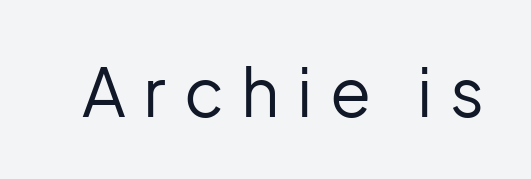
Q: Is the text bold? A: No.
Q: Is the text italic (slanted)? A: No, it is upright.
Q: Is the typeface a serif or a sans-serif typeface? A: Sans-serif.
Q: Is the text underlined? A: No.
Q: Is the spacing between letters normal or unusually wide? A: Unusually wide.
Q: Width (condensed, normal, or wide)? A: Normal.
Q: Stroke contrast? A: Low.
Q: x-height? A: Medium.
Q: Monospaced? A: No.
